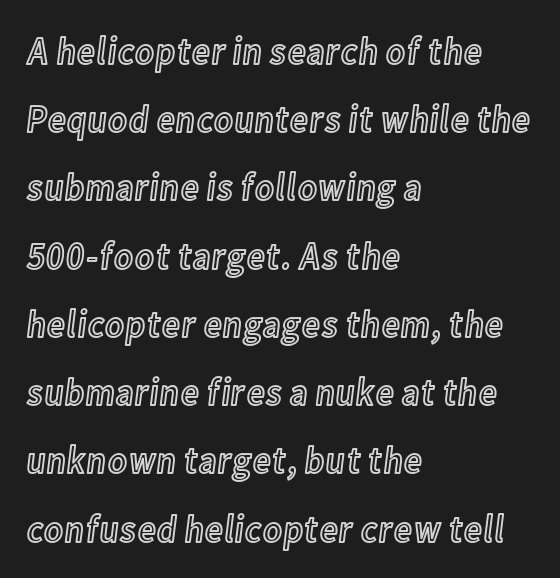
Observe the ordinary spacing: letters are neighbours, not strangers. Is this a fixed-width face? No — the glyphs have proportional, varying widths. The passage is arranged the way most books set body copy — flush left. No word sits above an underline.
